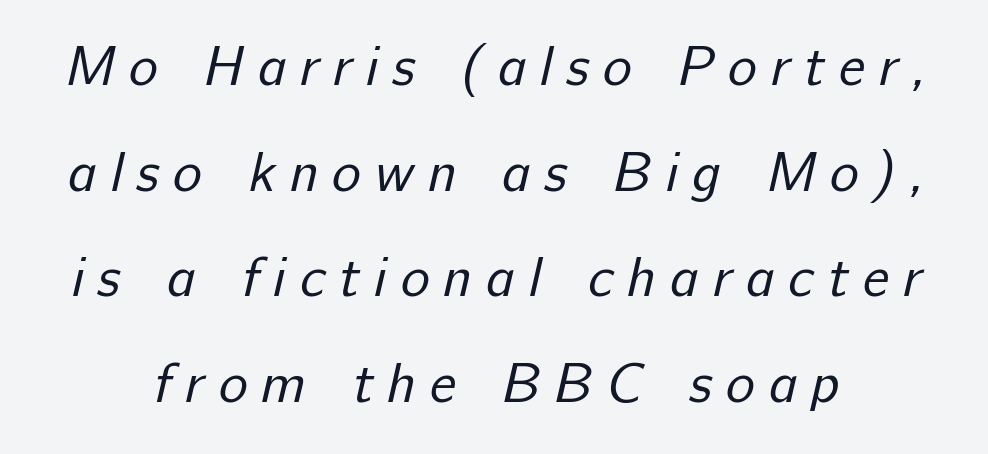
Q: Is the text bold? A: No.
Q: Is the typeface a serif or a sans-serif typeface? A: Sans-serif.
Q: Is the text underlined? A: No.
Q: How is the paragraph aligned? A: Centered.
Q: Is the spacing between letters normal or unusually wide? A: Unusually wide.
Q: Is the spacing between lines tight, normal or loose? A: Loose.
Q: Width (condensed, normal, or wide)? A: Normal.
Q: Stroke contrast? A: Low.
Q: x-height? A: Medium.
Q: Monospaced? A: No.
